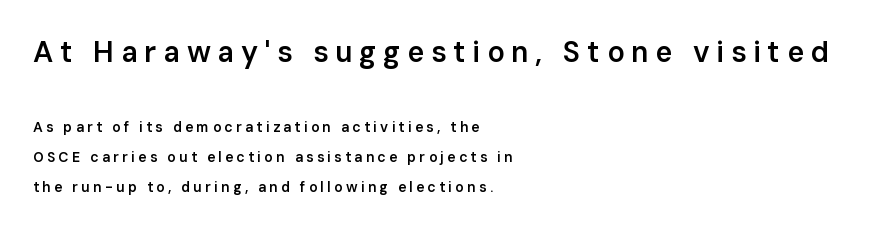
Moderately thickened strokes mark this as semibold type. These lines were composed using upright roman letters. Reading top to bottom, the characters get smaller at the block break. Reading down the column, the eye jumps a long way to each next line. The face used here is rendered with a markedly widened letterfit. Layout note: lines flush left.
